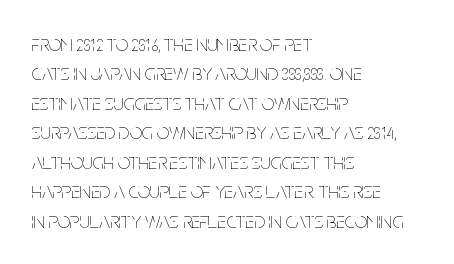
{"italic": "no", "bold": "no", "underline": "no", "align": "left", "line_spacing": "normal", "line_spacing_ratio": 1.34, "letter_spacing": "normal", "letter_spacing_em": 0.0, "glyph_px": 22}
